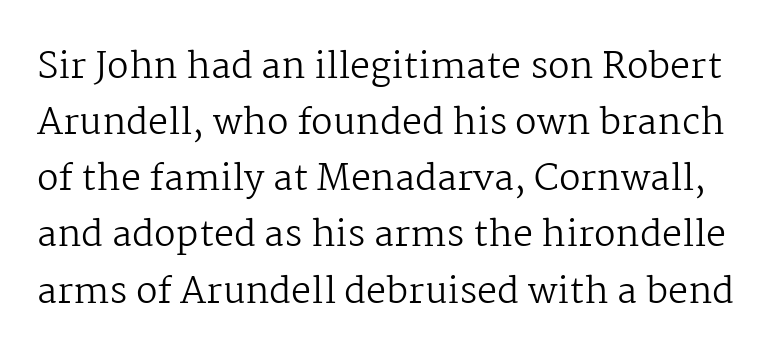
The image shows 36 px regular-weight serif type, upright; set normal line spacing (1.56x), normal letter spacing, not underlined; medium stroke contrast and a medium x-height.
